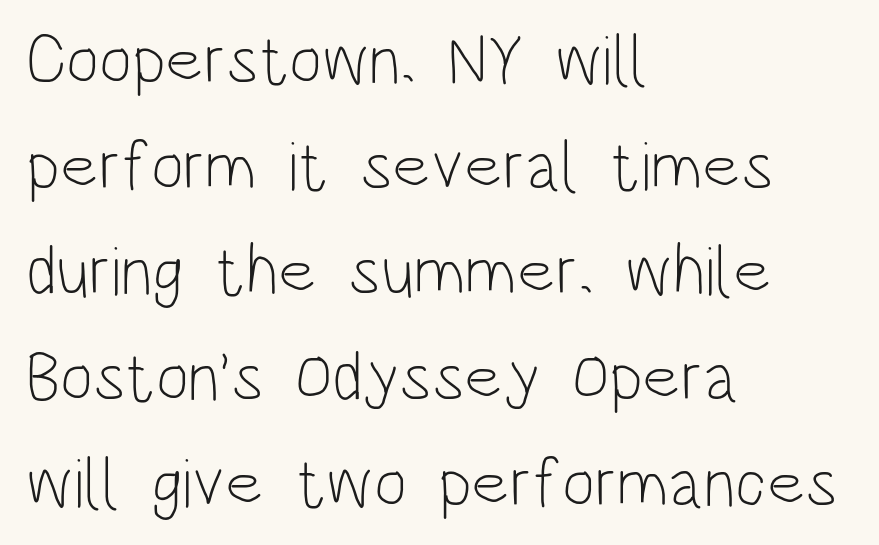
Q: Is the text bold? A: No.
Q: Is the text italic (slanted)? A: No, it is upright.
Q: Is the typeface a serif or a sans-serif typeface? A: Sans-serif.
Q: Is the text underlined? A: No.
Q: How is the paragraph aligned? A: Left-aligned.
Q: Is the spacing between letters normal or unusually wide? A: Normal.
Q: Is the spacing between lines tight, normal or loose? A: Normal.
Q: Width (condensed, normal, or wide)? A: Condensed.
Q: Stroke contrast? A: Low.
Q: x-height? A: Large.
Q: Monospaced? A: No.
